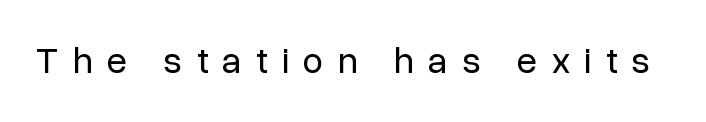
The passage shown has open, widely tracked lettering throughout. Stroke mass is kept to a normal reading level or below. Each row of text sits above clean, open space. The characters display no serif detailing; their extremities are plain.
